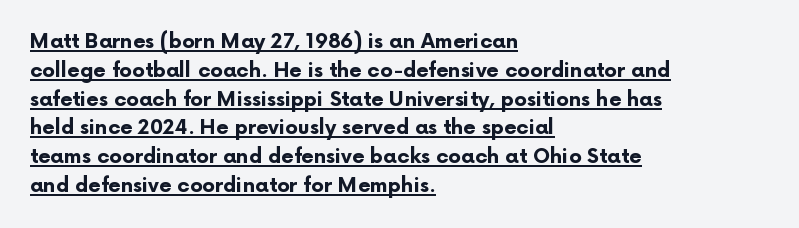
The image shows 20 px bold type, upright; set left-aligned, normal line spacing (1.44x), normal letter spacing, underlined.
